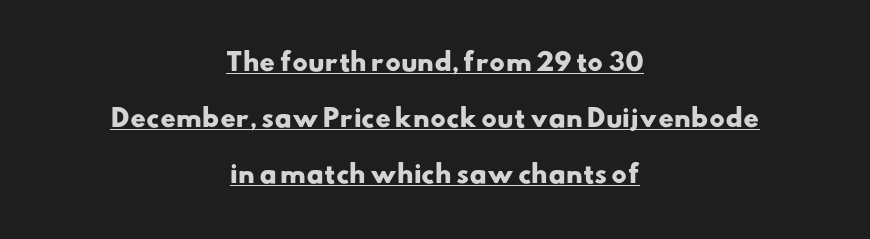
The image shows 24 px bold type; set centered, loose line spacing (2.33x), normal letter spacing, underlined.
